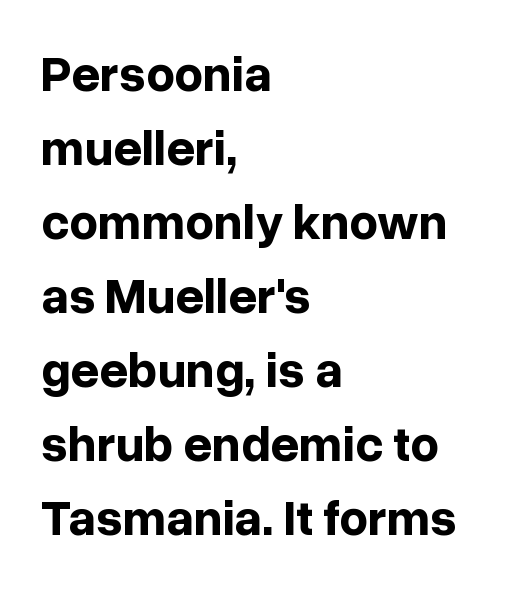
The image shows 50 px bold sans-serif type, upright; set left-aligned, normal line spacing (1.48x), normal letter spacing, not underlined; low stroke contrast and a medium x-height.
